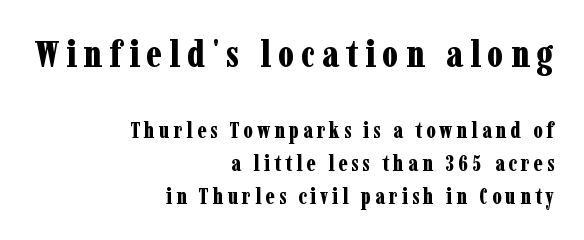
The image shows 38 px bold, condensed serif type, upright; set right-aligned, normal line spacing (1.49x), not underlined; the first (top) block is 1.73x larger; low stroke contrast and a medium x-height.
